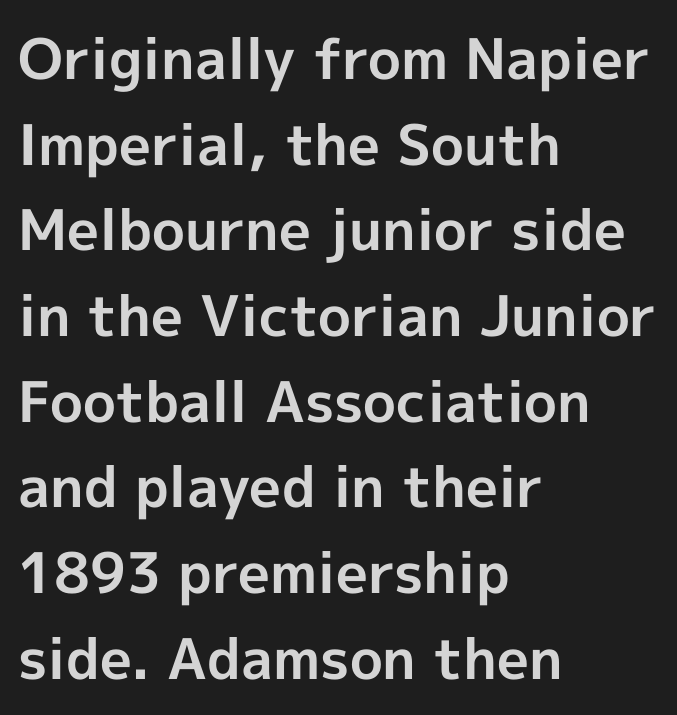
{"serif": "no", "italic": "no", "bold": "yes", "weight": "bold", "width": "normal", "x_height": "medium", "monospaced": "no", "underline": "no", "align": "left", "line_spacing": "normal", "line_spacing_ratio": 1.53, "letter_spacing": "normal", "letter_spacing_em": 0.0, "glyph_px": 56}
